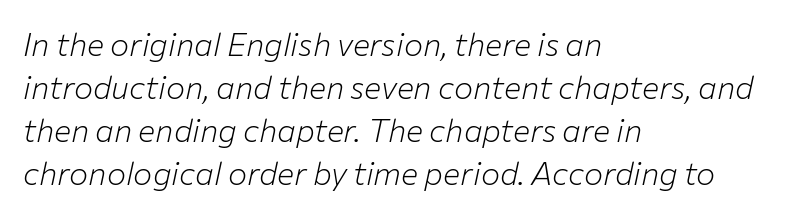
The image shows 32 px light type, italic (leaning right); set left-aligned, normal line spacing (1.34x), normal letter spacing, not underlined; low stroke contrast and a medium x-height.
